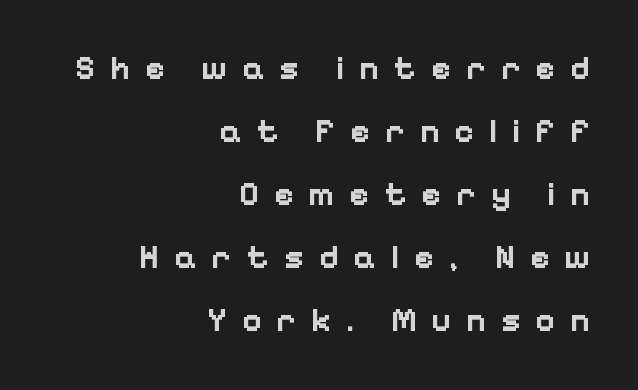
The rendering uses a large line-height, opening up the rows. This rendering employs a face without finishing strokes, i.e., a sans-serif. The rendering inserts visible extra space after every character. The ragged edge is on the left, which tells us the setting is flush right. Designer's note — italics off, roman on. Typographic density is high because the face is bold.
